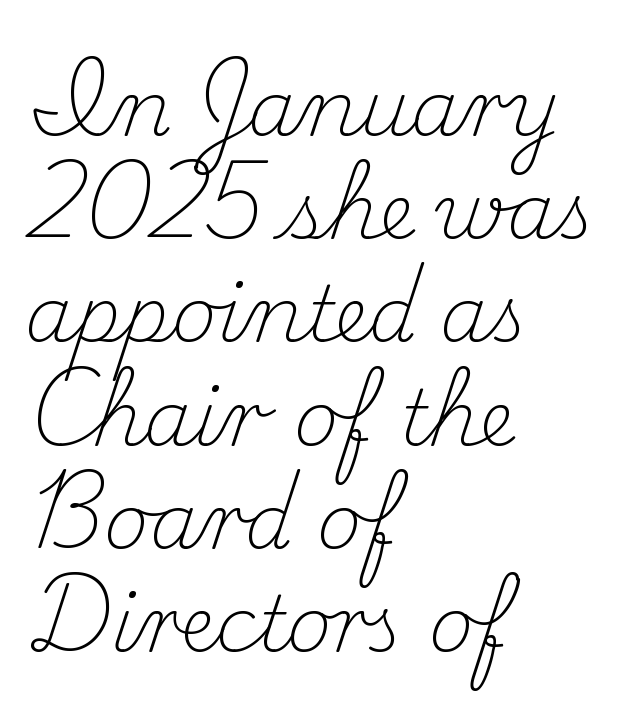
The letters advance in unequal steps, a hallmark of proportional type. Classification — serif. Is the block centered? No — it sits flush against the left margin. The area under the type is left untouched.
